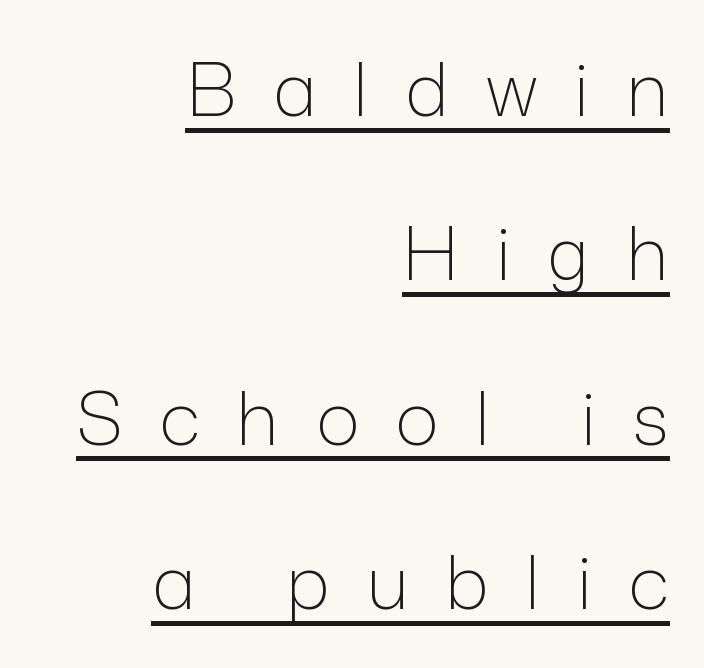
{"serif": "no", "italic": "no", "bold": "no", "weight": "light", "width": "normal", "stroke_contrast": "low", "x_height": "medium", "monospaced": "no", "underline": "yes", "align": "right", "line_spacing": "loose", "line_spacing_ratio": 2.22, "letter_spacing": "wide", "letter_spacing_em": 0.49, "glyph_px": 74}
